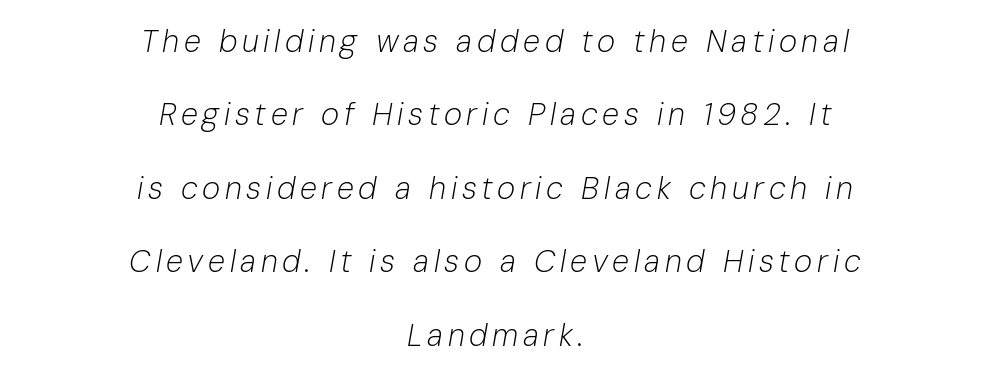
The image shows 31 px light type, italic (leaning right); set centered, loose line spacing (2.37x), not underlined; low stroke contrast and a medium x-height.
